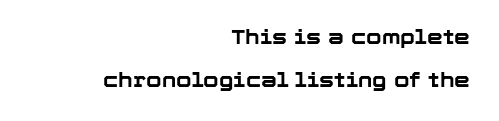
A roman cut, with each character standing at attention. Successive baselines arrive slowly, with a big drop between each. Check under the words: just untouched page. Every row of glyphs terminates at an identical x-position on the right. Short note: letters normally spaced.
